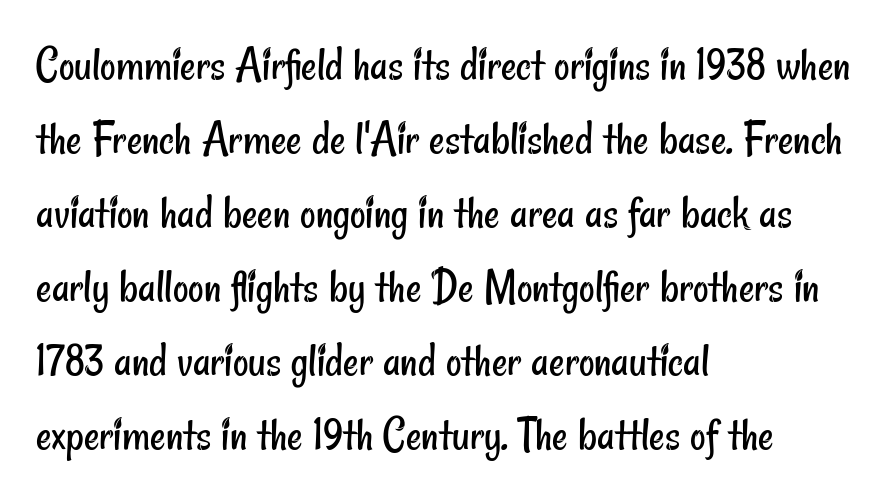
The image shows 48 px regular-weight, condensed sans-serif type; set left-aligned, normal line spacing (1.54x), normal letter spacing, not underlined; low stroke contrast and a small x-height.
